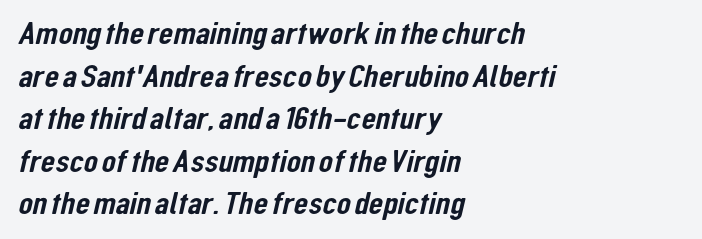
{"serif": "no", "width": "condensed", "stroke_contrast": "low", "x_height": "medium", "monospaced": "no", "underline": "no", "align": "left", "line_spacing": "normal", "line_spacing_ratio": 1.29, "letter_spacing": "normal", "letter_spacing_em": 0.0, "glyph_px": 33}
